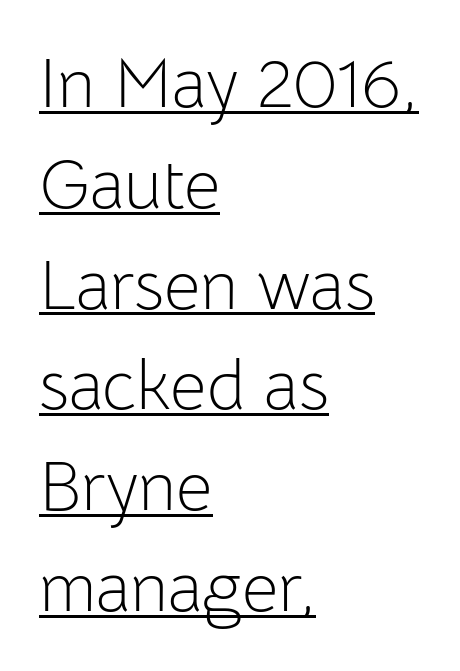
{"serif": "no", "italic": "no", "bold": "no", "weight": "light", "width": "normal", "stroke_contrast": "low", "x_height": "medium", "monospaced": "no", "underline": "yes", "align": "left", "line_spacing": "normal", "line_spacing_ratio": 1.44, "letter_spacing": "normal", "letter_spacing_em": 0.0, "glyph_px": 70}
